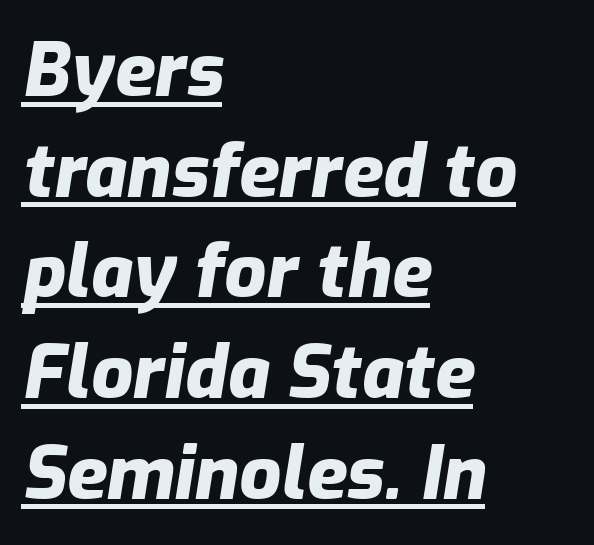
{"italic": "yes", "lean": "right", "slant_degrees": 9, "bold": "yes", "weight": "heavy", "width": "normal", "stroke_contrast": "low", "x_height": "medium", "monospaced": "no", "underline": "yes", "align": "left", "line_spacing": "normal", "line_spacing_ratio": 1.36, "letter_spacing": "normal", "letter_spacing_em": 0.0, "glyph_px": 74}
